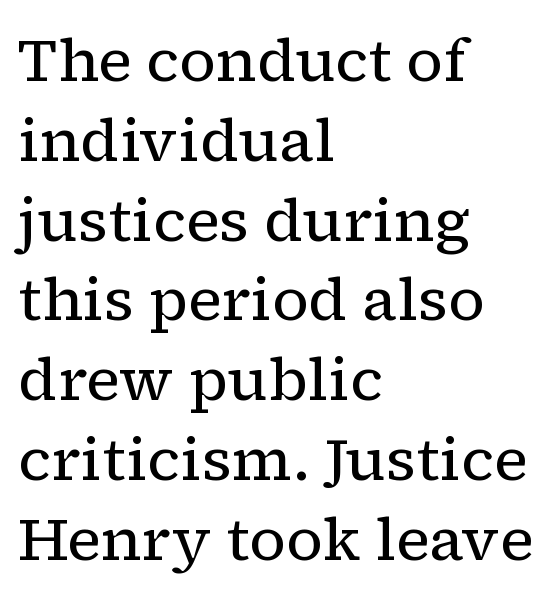
Layout note: lines flush left. Horizontal bands of white between lines are of average thickness. Descenders hang freely into open space. Italic? Not at all — the glyphs are vertical. Is the type heavy? It reads as light-to-regular instead. Character widths vary here, with narrow letters taking less room than wide ones.
